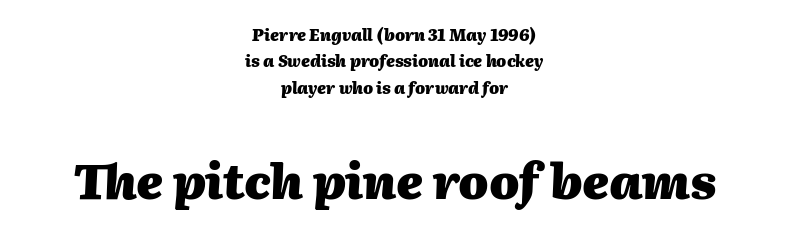
Q: Is the text bold? A: Yes.
Q: Is the text italic (slanted)? A: Yes, it leans right by about 2 degrees.
Q: Is the text underlined? A: No.
Q: How is the paragraph aligned? A: Centered.
Q: Is the spacing between letters normal or unusually wide? A: Normal.
Q: Is the spacing between lines tight, normal or loose? A: Normal.
Q: Which block of text is set in a larger size, the first (top) or the second (bottom)? A: The second (bottom) one.
Q: Width (condensed, normal, or wide)? A: Normal.
Q: Stroke contrast? A: Medium.
Q: x-height? A: Medium.
Q: Monospaced? A: No.
